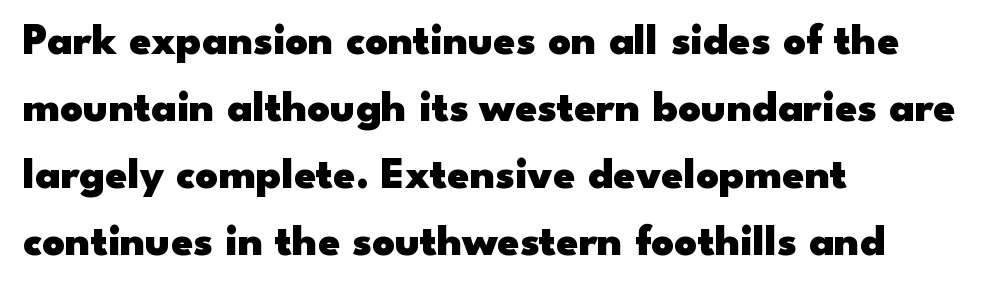
The image shows 44 px heavy, wide sans-serif type, upright; set left-aligned, normal line spacing (1.52x), normal letter spacing, not underlined; low stroke contrast and a small x-height.
